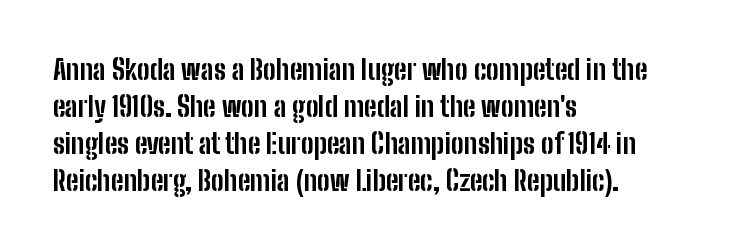
The image shows 27 px bold type, upright; set left-aligned, normal line spacing (1.37x), normal letter spacing, not underlined.
